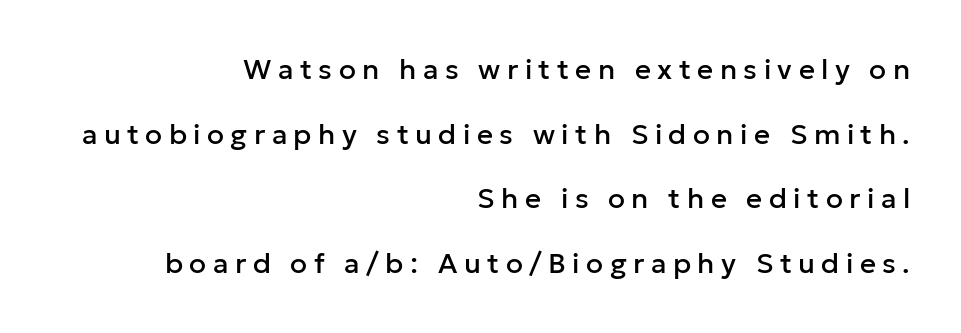
A bare baseline throughout the passage. Vertical strokes here are truly vertical. Reading down the block, your eye finds every line finishing at a fixed right position. In terms of letterform style, serifs are entirely absent. The horizontal fit of the characters is loose and conspicuously gappy.
